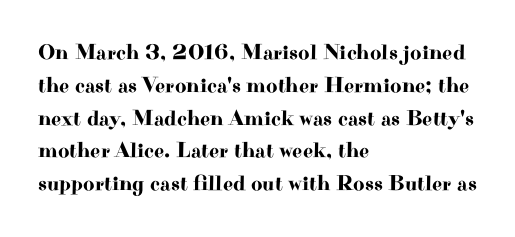
Q: Is the text italic (slanted)? A: No, it is upright.
Q: Is the text underlined? A: No.
Q: How is the paragraph aligned? A: Left-aligned.
Q: Is the spacing between letters normal or unusually wide? A: Normal.
Q: Is the spacing between lines tight, normal or loose? A: Normal.
